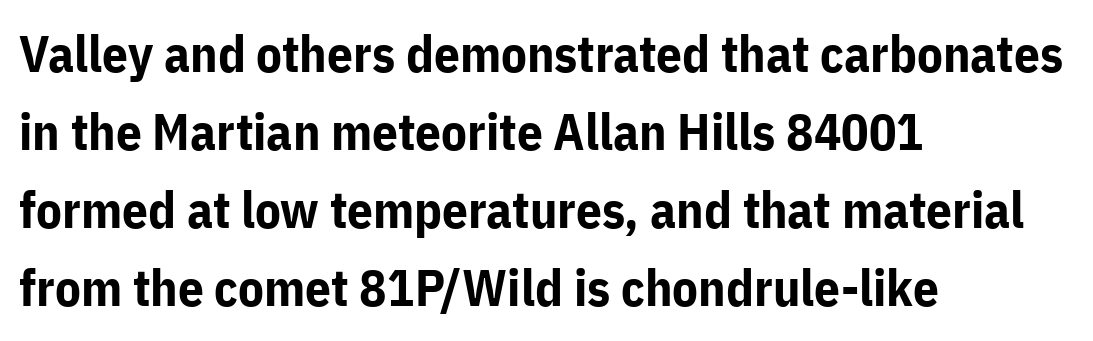
The image shows 51 px bold sans-serif type, upright; set left-aligned, normal line spacing (1.53x), normal letter spacing, not underlined; low stroke contrast and a medium x-height.
